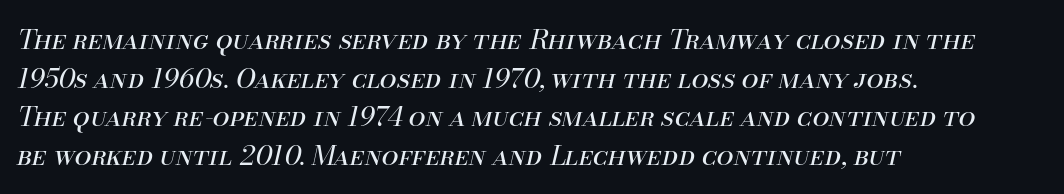
The image shows 27 px text type, italic (leaning right); set left-aligned, normal line spacing (1.43x), normal letter spacing, not underlined.
